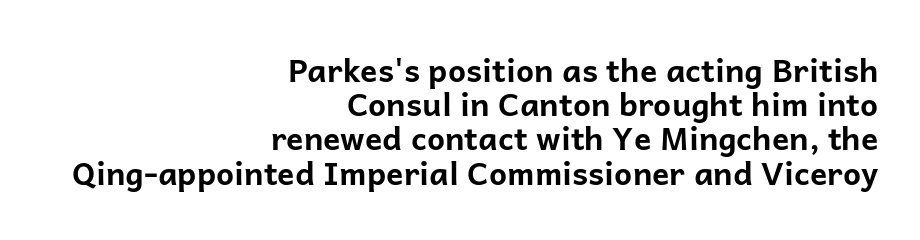
The image shows 32 px bold sans-serif type, upright; set right-aligned, tight line spacing (1.07x), normal letter spacing, not underlined; low stroke contrast and a medium x-height.
